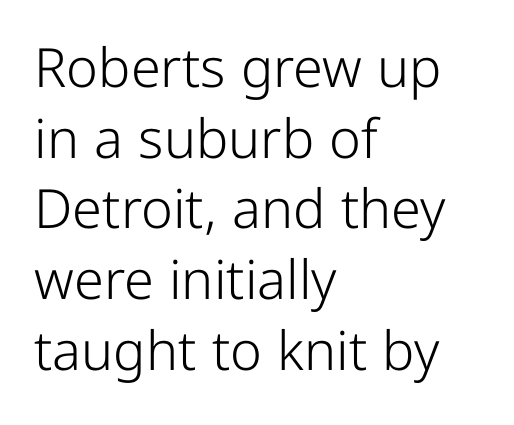
The image shows 54 px light, condensed sans-serif type, upright; set left-aligned, normal line spacing (1.31x), normal letter spacing, not underlined; low stroke contrast and a medium x-height.
